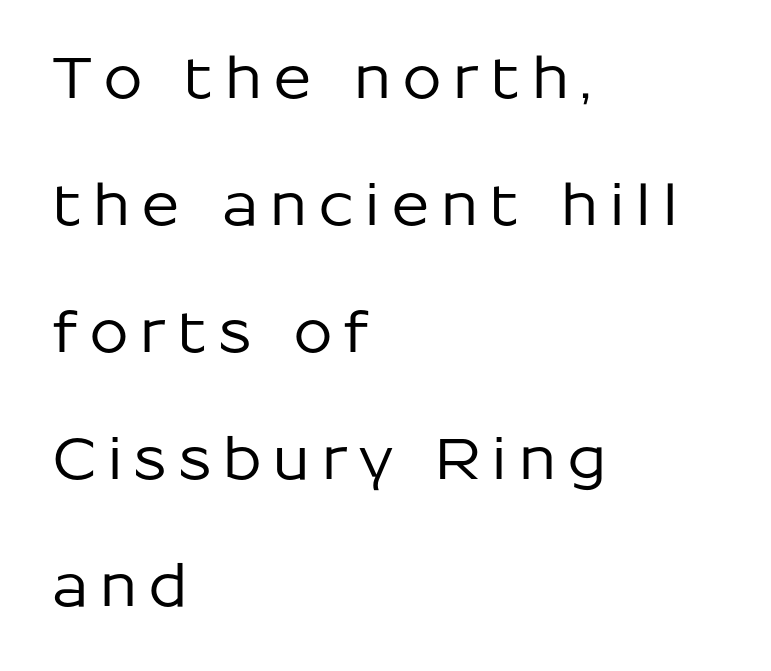
The image shows 57 px sans-serif type, upright; set left-aligned, loose line spacing (2.23x), not underlined; low stroke contrast and a medium x-height.
